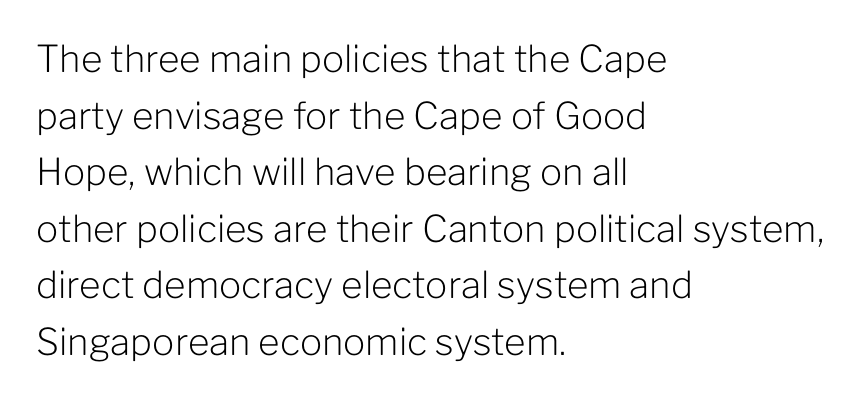
The words here are not underlined. All the whitespace from short lines collects on the right. Heaviness? Minimal to ordinary, like unemphasized prose. Interline gaps are of average width in this sample. Spacing between characters is what you'd get straight out of the box.
